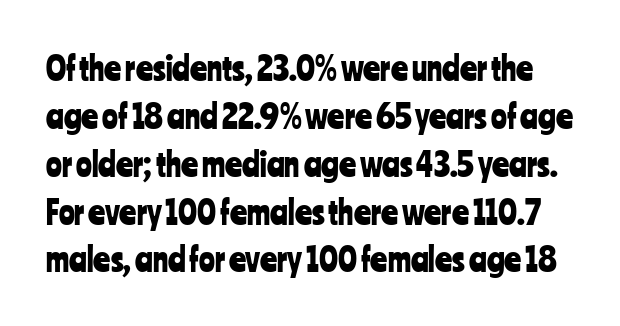
Q: Is the text italic (slanted)? A: No, it is upright.
Q: Is the typeface a serif or a sans-serif typeface? A: Sans-serif.
Q: Is the text underlined? A: No.
Q: Is the spacing between letters normal or unusually wide? A: Normal.
Q: Is the spacing between lines tight, normal or loose? A: Normal.
Q: Width (condensed, normal, or wide)? A: Condensed.
Q: Stroke contrast? A: Low.
Q: x-height? A: Medium.
Q: Monospaced? A: No.
